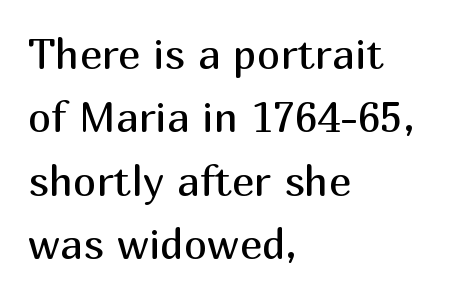
The paragraph has a hard left edge and a soft right edge. The weight tops out at a normal text grade. The designer went with a sans here, leaving each stem footless. If you measured baseline to baseline, you'd find a middling distance. Character widths vary here, with narrow letters taking less room than wide ones. Unlike italic type, these characters show no tilt at all.
